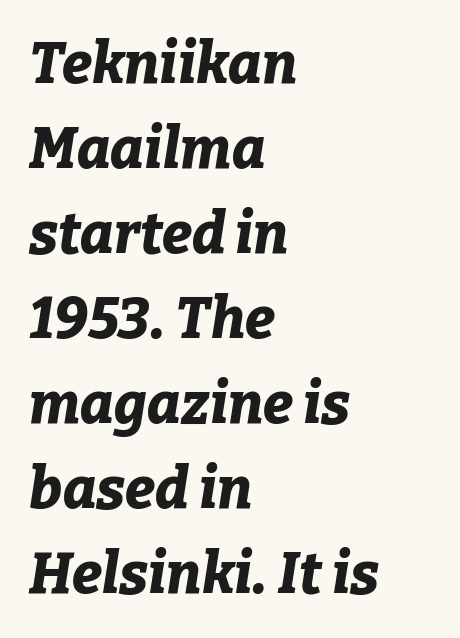
Q: Is the text bold? A: Yes.
Q: Is the text italic (slanted)? A: Yes, it leans right by about 9 degrees.
Q: Is the text underlined? A: No.
Q: How is the paragraph aligned? A: Left-aligned.
Q: Is the spacing between letters normal or unusually wide? A: Normal.
Q: Is the spacing between lines tight, normal or loose? A: Normal.
Q: Width (condensed, normal, or wide)? A: Normal.
Q: Stroke contrast? A: Low.
Q: x-height? A: Medium.
Q: Monospaced? A: No.
